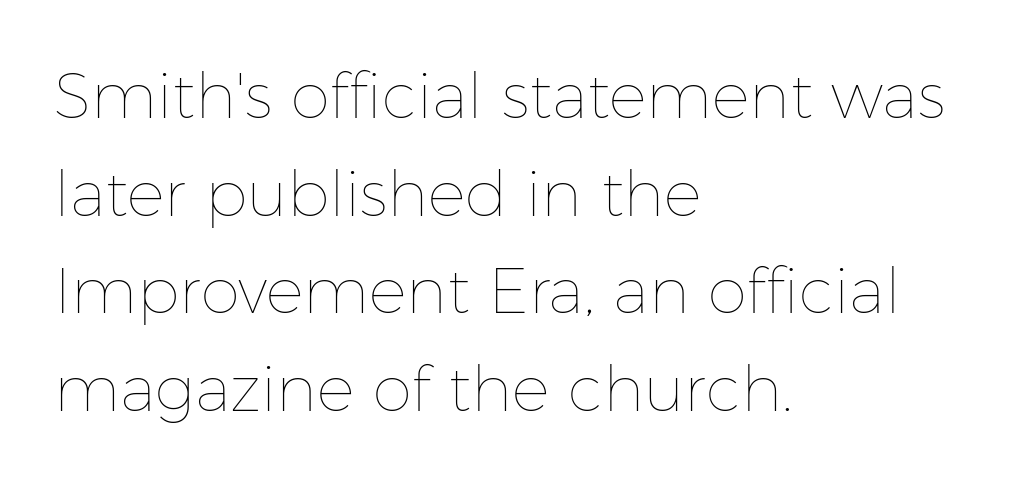
Left-aligned paragraph, ragged on the right. Is the stroke heavy? The answer is a plain regular-or-lighter. The glyphs are unaccompanied by any horizontal stroke below them. Reading down the column, the eye jumps a familiar distance to each next line. Posture: upright roman. This sample has the flowing, uneven cadence of proportional lettering.
